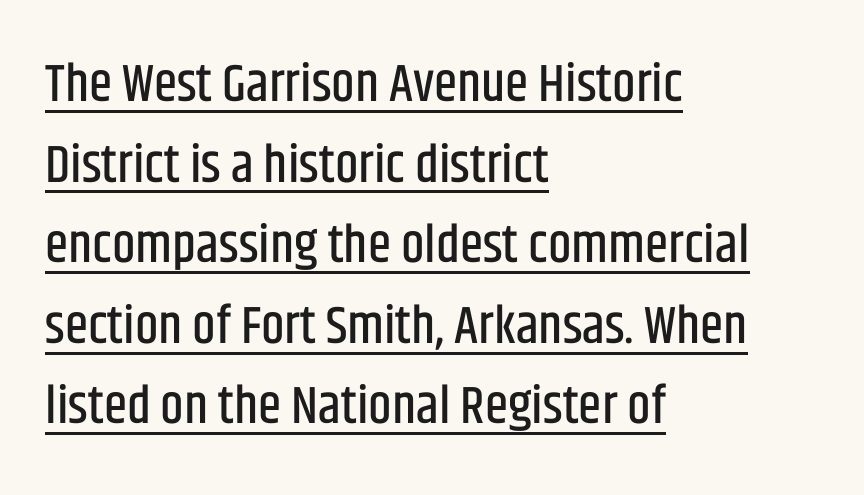
Serif or sans? Sans — the stroke terminals are bare. Looks like someone drew a line under every word here. Left-aligned paragraph, ragged on the right. Spacing verdict: proportional, widths tailored to each character. No italicization has been applied; the sample stays upright.
